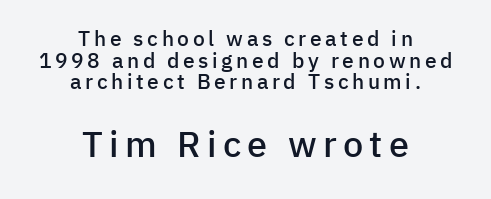
A typesetter would call this proportional, since set widths differ per character. Just letters on the line, the space beneath them empty. Tightly led — the rows are bunched. These lines are centered, leaving both edges ragged. I'd call this a sans setting — the letters go barefoot.
